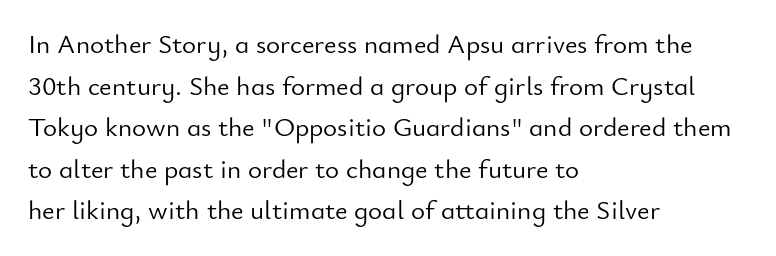
Q: Is the text bold? A: No.
Q: Is the text italic (slanted)? A: No, it is upright.
Q: Is the text underlined? A: No.
Q: How is the paragraph aligned? A: Left-aligned.
Q: Is the spacing between letters normal or unusually wide? A: Normal.
Q: Is the spacing between lines tight, normal or loose? A: Normal.
